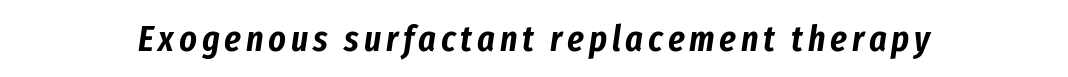
Q: Is the text italic (slanted)? A: Yes, it leans right by about 8 degrees.
Q: Is the text underlined? A: No.
Q: Width (condensed, normal, or wide)? A: Condensed.
Q: Stroke contrast? A: Low.
Q: x-height? A: Medium.
Q: Monospaced? A: No.
